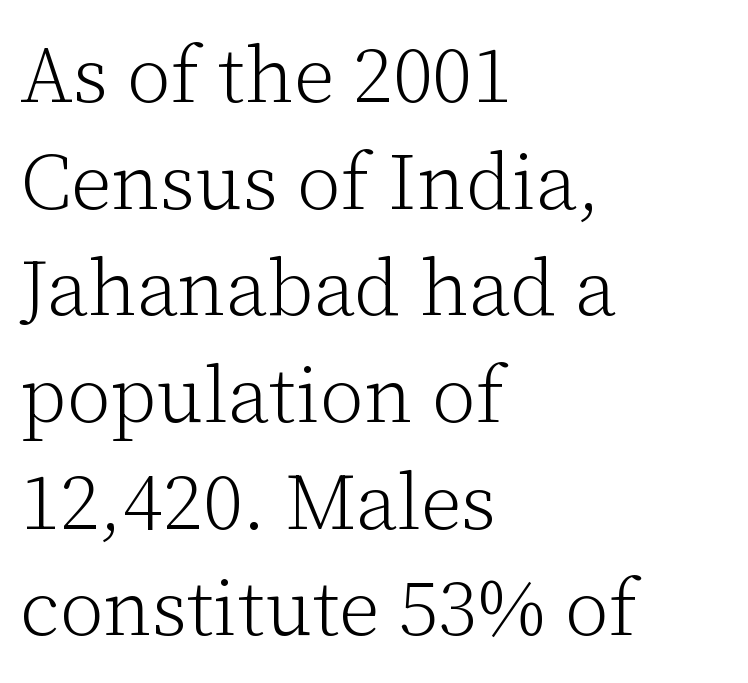
{"serif": "yes", "italic": "no", "bold": "no", "weight": "light", "width": "normal", "stroke_contrast": "low", "x_height": "medium", "monospaced": "no", "underline": "no", "align": "left", "line_spacing": "normal", "line_spacing_ratio": 1.35, "letter_spacing": "normal", "letter_spacing_em": 0.0, "glyph_px": 79}
